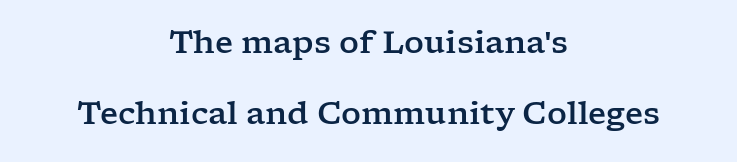
Q: Is the text italic (slanted)? A: No, it is upright.
Q: Is the typeface a serif or a sans-serif typeface? A: Serif.
Q: Is the text underlined? A: No.
Q: How is the paragraph aligned? A: Centered.
Q: Is the spacing between letters normal or unusually wide? A: Normal.
Q: Is the spacing between lines tight, normal or loose? A: Loose.
Q: Width (condensed, normal, or wide)? A: Wide.
Q: Stroke contrast? A: Low.
Q: x-height? A: Medium.
Q: Monospaced? A: No.
